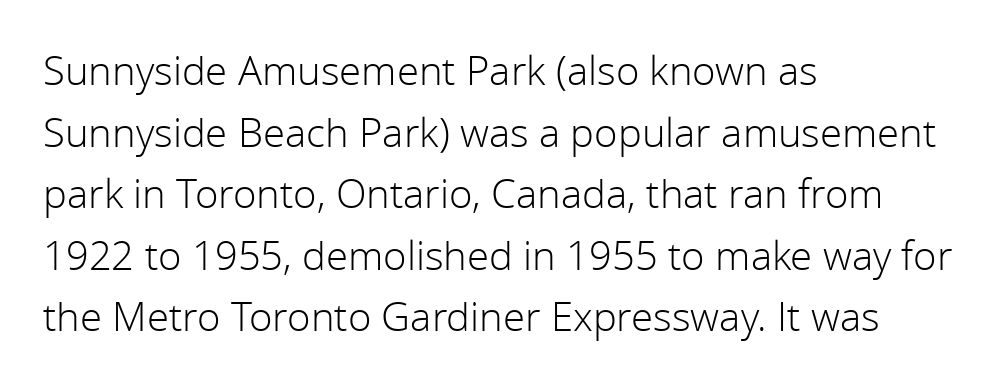
Q: Is the text bold? A: No.
Q: Is the text italic (slanted)? A: No, it is upright.
Q: Is the typeface a serif or a sans-serif typeface? A: Sans-serif.
Q: Is the text underlined? A: No.
Q: How is the paragraph aligned? A: Left-aligned.
Q: Is the spacing between letters normal or unusually wide? A: Normal.
Q: Is the spacing between lines tight, normal or loose? A: Normal.
Q: Width (condensed, normal, or wide)? A: Normal.
Q: Stroke contrast? A: Low.
Q: x-height? A: Medium.
Q: Monospaced? A: No.
